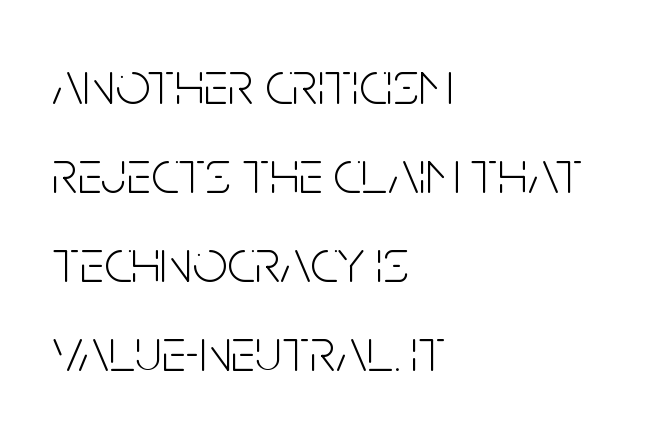
Q: Is the text bold? A: No.
Q: Is the text italic (slanted)? A: No, it is upright.
Q: Is the typeface a serif or a sans-serif typeface? A: Sans-serif.
Q: Is the text underlined? A: No.
Q: How is the paragraph aligned? A: Left-aligned.
Q: Is the spacing between letters normal or unusually wide? A: Normal.
Q: Is the spacing between lines tight, normal or loose? A: Normal.
Q: Width (condensed, normal, or wide)? A: Condensed.
Q: Stroke contrast? A: Low.
Q: x-height? A: Large.
Q: Monospaced? A: No.
